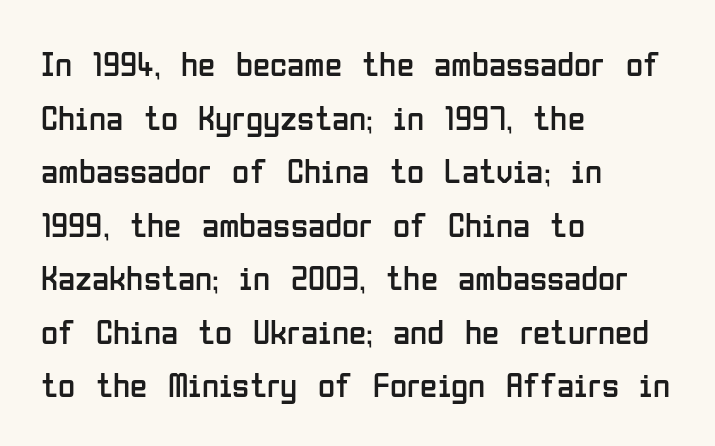
Q: Is the text bold? A: No.
Q: Is the text italic (slanted)? A: No, it is upright.
Q: Is the typeface a serif or a sans-serif typeface? A: Sans-serif.
Q: Is the text underlined? A: No.
Q: How is the paragraph aligned? A: Left-aligned.
Q: Is the spacing between letters normal or unusually wide? A: Normal.
Q: Is the spacing between lines tight, normal or loose? A: Normal.
Q: Width (condensed, normal, or wide)? A: Condensed.
Q: Stroke contrast? A: Low.
Q: x-height? A: Medium.
Q: Monospaced? A: No.
